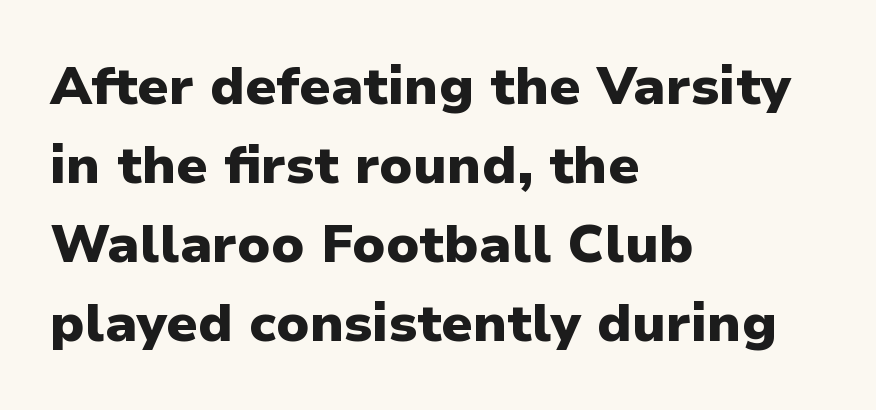
The image shows 53 px heavy sans-serif type, upright; set left-aligned, normal line spacing (1.49x), normal letter spacing, not underlined; low stroke contrast and a medium x-height.
